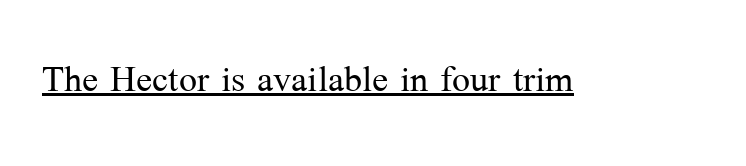
{"serif": "yes", "italic": "no", "bold": "no", "weight": "light", "width": "normal", "stroke_contrast": "medium", "x_height": "medium", "monospaced": "no", "underline": "yes", "letter_spacing": "normal", "letter_spacing_em": 0.0, "glyph_px": 48}
